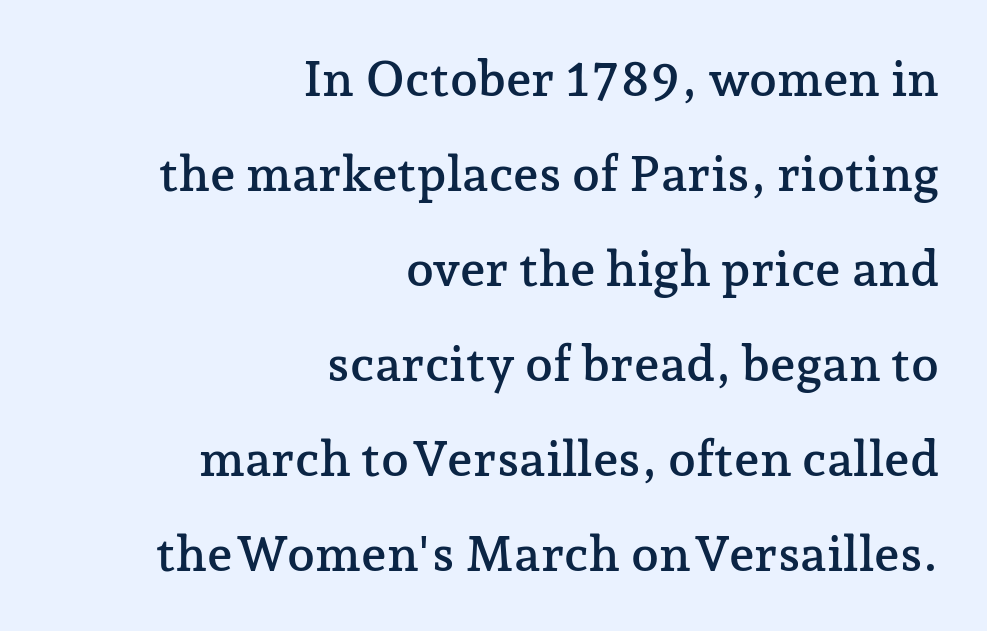
Check where the strokes stop: tiny serifs finish them off. The letterforms sit shoulder to shoulder at normal distance. Which margin do the lines hug? The right one — the left edge is uneven. Reading down the column, the eye jumps a long way to each next line.
